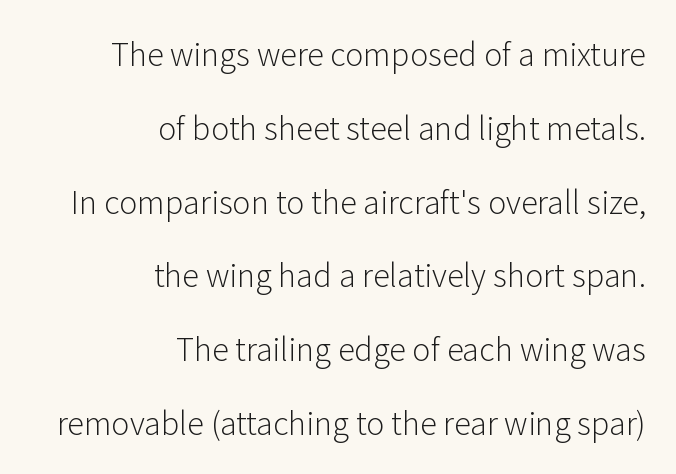
{"serif": "no", "italic": "no", "bold": "no", "weight": "light", "width": "normal", "stroke_contrast": "low", "x_height": "medium", "monospaced": "no", "underline": "no", "align": "right", "line_spacing": "loose", "line_spacing_ratio": 2.38, "letter_spacing": "normal", "letter_spacing_em": 0.0, "glyph_px": 31}
